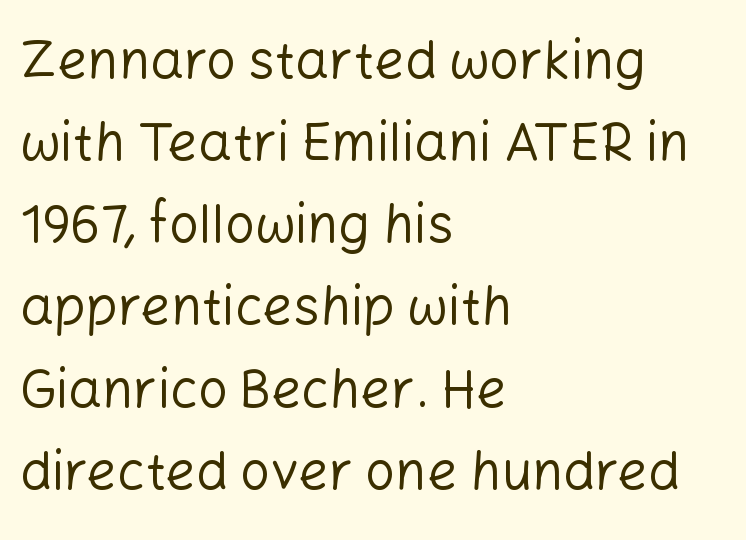
Tracking value appears to be zero — textbook default spacing. The passage shown is not underscored anywhere. Regarding serifs, this sample does without them. Line beginnings align vertically; line endings do not. The face looks like a standard text weight, possibly lighter.
